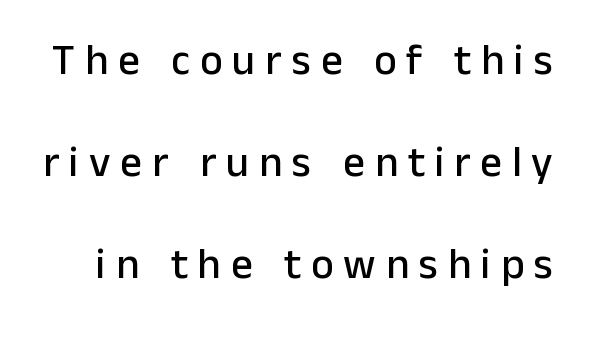
Q: Is the text italic (slanted)? A: No, it is upright.
Q: Is the typeface a serif or a sans-serif typeface? A: Sans-serif.
Q: Is the text underlined? A: No.
Q: Is the spacing between letters normal or unusually wide? A: Unusually wide.
Q: Is the spacing between lines tight, normal or loose? A: Loose.
Q: Width (condensed, normal, or wide)? A: Normal.
Q: Stroke contrast? A: Low.
Q: x-height? A: Medium.
Q: Monospaced? A: No.
